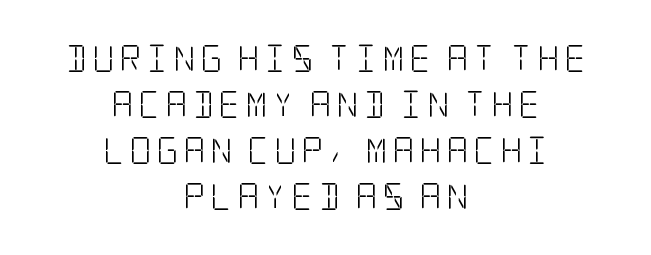
Q: Is the text bold? A: No.
Q: Is the text italic (slanted)? A: No, it is upright.
Q: Is the text underlined? A: No.
Q: How is the paragraph aligned? A: Centered.
Q: Is the spacing between lines tight, normal or loose? A: Normal.
